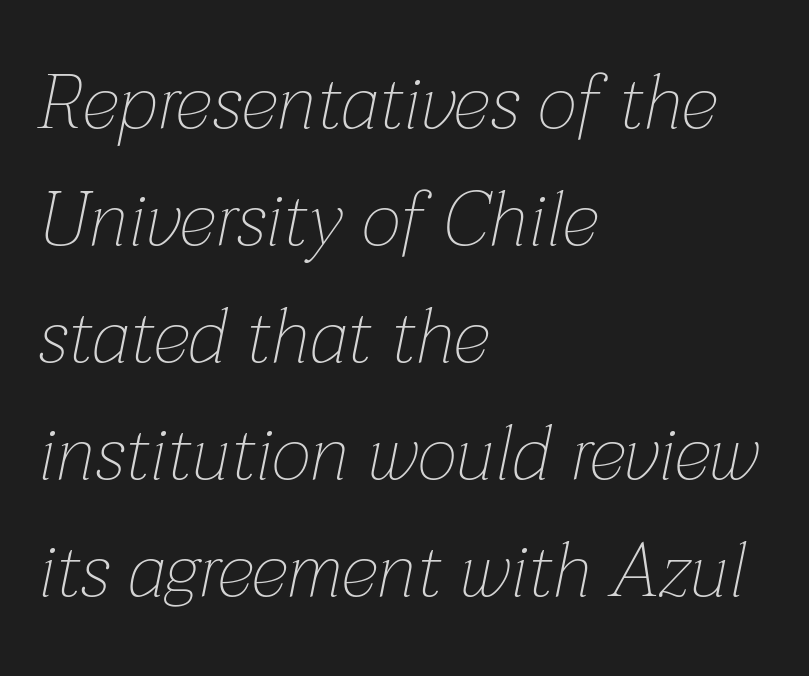
{"italic": "yes", "lean": "right", "slant_degrees": 12, "bold": "no", "weight": "thin", "width": "normal", "stroke_contrast": "low", "x_height": "medium", "monospaced": "no", "underline": "no", "align": "left", "line_spacing": "normal", "line_spacing_ratio": 1.54, "letter_spacing": "normal", "letter_spacing_em": 0.0, "glyph_px": 76}
